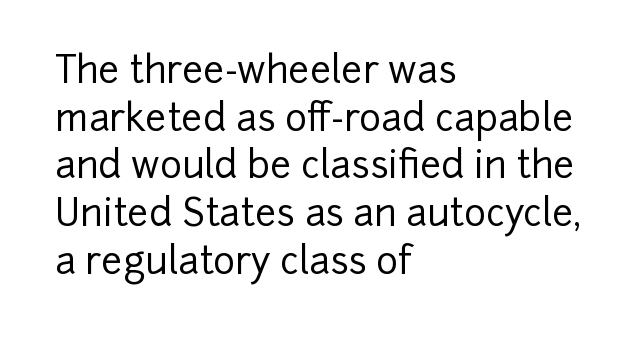
{"serif": "no", "italic": "no", "width": "normal", "stroke_contrast": "low", "x_height": "medium", "monospaced": "no", "underline": "no", "align": "left", "line_spacing": "normal", "line_spacing_ratio": 1.29, "letter_spacing": "normal", "letter_spacing_em": 0.0, "glyph_px": 37}
